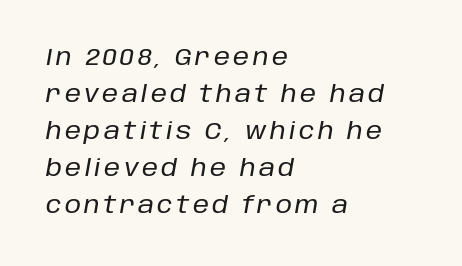
The image shows 23 px text type, italic (leaning right); set left-aligned, normal line spacing (1.61x), not underlined.
